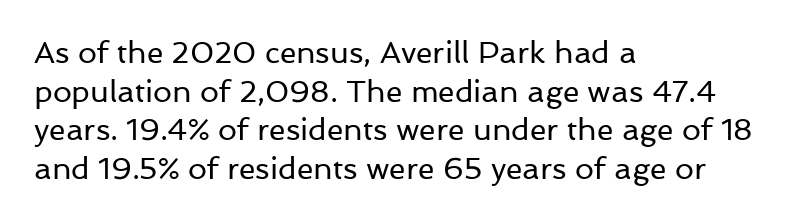
Q: Is the text bold? A: No.
Q: Is the text italic (slanted)? A: No, it is upright.
Q: Is the typeface a serif or a sans-serif typeface? A: Sans-serif.
Q: Is the text underlined? A: No.
Q: How is the paragraph aligned? A: Left-aligned.
Q: Is the spacing between letters normal or unusually wide? A: Normal.
Q: Is the spacing between lines tight, normal or loose? A: Normal.
Q: Width (condensed, normal, or wide)? A: Normal.
Q: Stroke contrast? A: Low.
Q: x-height? A: Medium.
Q: Monospaced? A: No.
